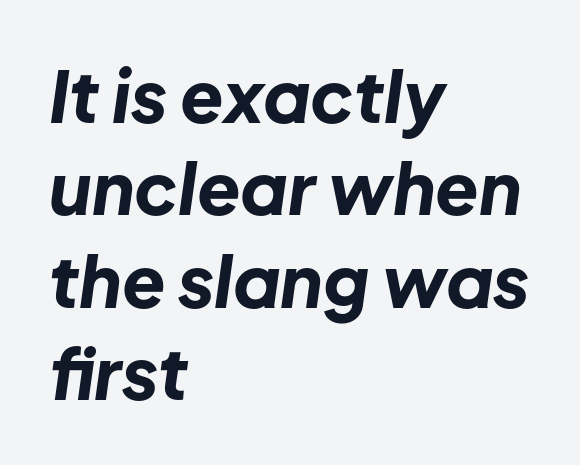
{"italic": "yes", "lean": "right", "slant_degrees": 8, "bold": "yes", "weight": "bold", "width": "normal", "stroke_contrast": "low", "x_height": "medium", "monospaced": "no", "underline": "no", "align": "left", "line_spacing": "normal", "line_spacing_ratio": 1.3, "letter_spacing": "normal", "letter_spacing_em": 0.0, "glyph_px": 71}
